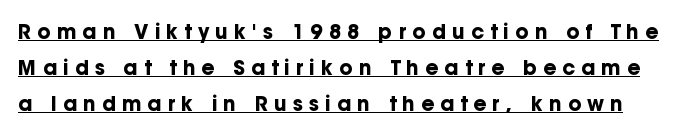
Glyph-to-glyph distance is far greater than everyday printed text. The specimen reads as upright at a glance. Look at the stroke-to-counter ratio: heavy, a bold. The passage shown is underscored from start to finish.
